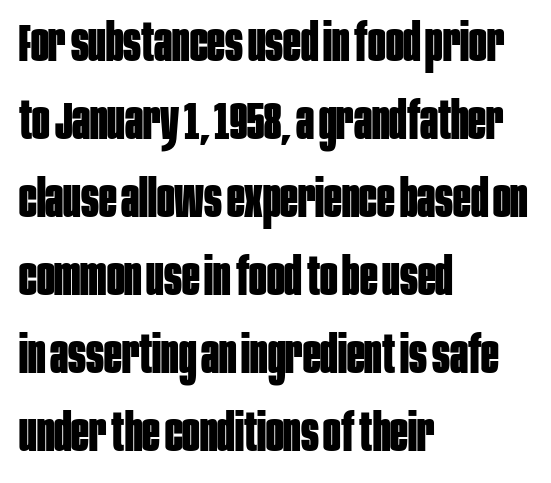
The sample has been set heavy, in full bold. If you drew a ruler down the left edge, every line would touch it. A sans-serif font was chosen for this passage. How would I describe the line gaps? Plain and ordinary. The area under the type is left untouched. This sample uses plain, unmodified letter spacing.
